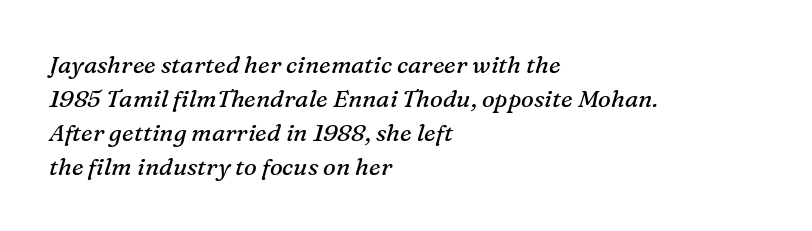
One-word summary of the alignment: left. Nothing unusual about the tracking: characters are spaced as the font intends. A typesetter would call this leading conventional body-copy spacing. Glance below the letters and you will spot only blank space. When letters slant like this, we call the style italic.
